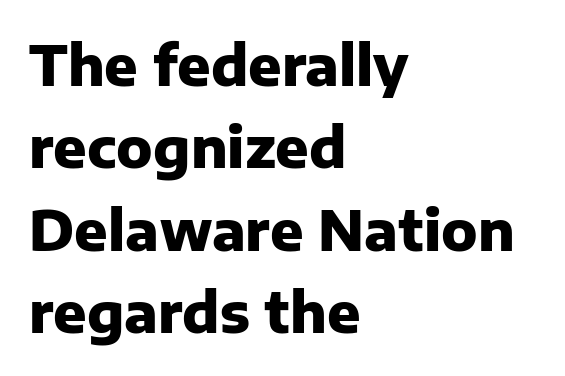
Q: Is the text bold? A: Yes.
Q: Is the text italic (slanted)? A: No, it is upright.
Q: Is the typeface a serif or a sans-serif typeface? A: Sans-serif.
Q: Is the text underlined? A: No.
Q: How is the paragraph aligned? A: Left-aligned.
Q: Is the spacing between letters normal or unusually wide? A: Normal.
Q: Is the spacing between lines tight, normal or loose? A: Normal.
Q: Width (condensed, normal, or wide)? A: Normal.
Q: Stroke contrast? A: Low.
Q: x-height? A: Medium.
Q: Monospaced? A: No.
